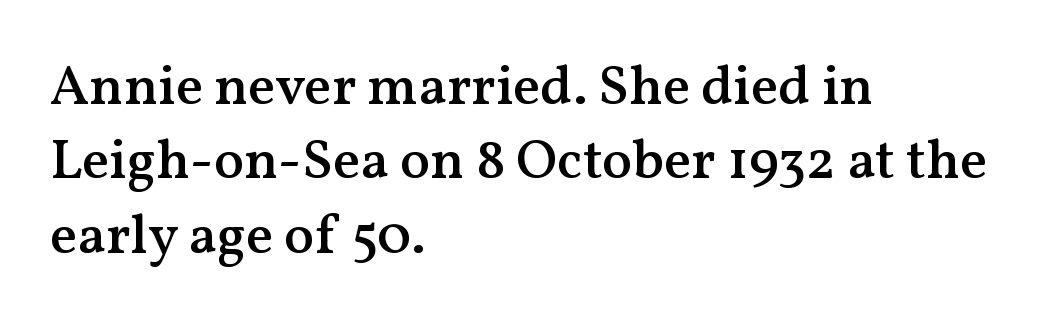
Q: Is the text bold? A: Semi-bold.
Q: Is the text italic (slanted)? A: No, it is upright.
Q: Is the typeface a serif or a sans-serif typeface? A: Serif.
Q: Is the text underlined? A: No.
Q: How is the paragraph aligned? A: Left-aligned.
Q: Is the spacing between letters normal or unusually wide? A: Normal.
Q: Is the spacing between lines tight, normal or loose? A: Normal.
Q: Width (condensed, normal, or wide)? A: Normal.
Q: Stroke contrast? A: Medium.
Q: x-height? A: Medium.
Q: Monospaced? A: No.
